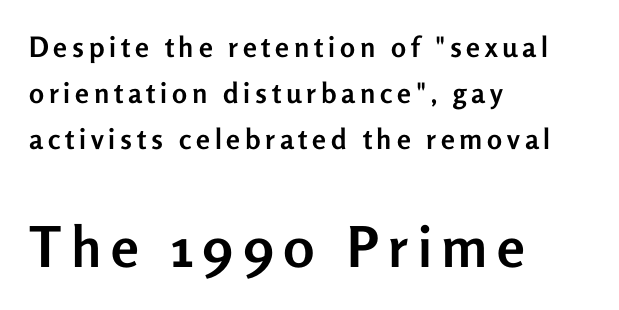
Q: Is the text bold? A: Yes.
Q: Is the text italic (slanted)? A: No, it is upright.
Q: Is the typeface a serif or a sans-serif typeface? A: Sans-serif.
Q: Is the text underlined? A: No.
Q: How is the paragraph aligned? A: Left-aligned.
Q: Is the spacing between lines tight, normal or loose? A: Normal.
Q: Which block of text is set in a larger size, the first (top) or the second (bottom)? A: The second (bottom) one.
Q: Width (condensed, normal, or wide)? A: Normal.
Q: Stroke contrast? A: Low.
Q: x-height? A: Medium.
Q: Monospaced? A: No.
